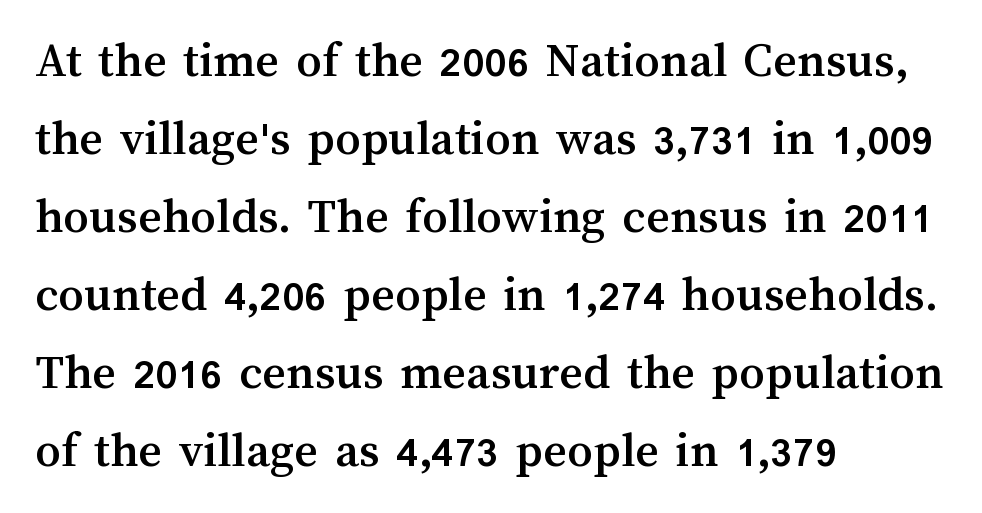
These lines keep a tight, regular rhythm from letter to letter. Designer's note — italics off, roman on. Letters rest on an invisible, unmarked baseline. Note the varied advance widths — an 'i' is clearly narrower than an 'm'.
